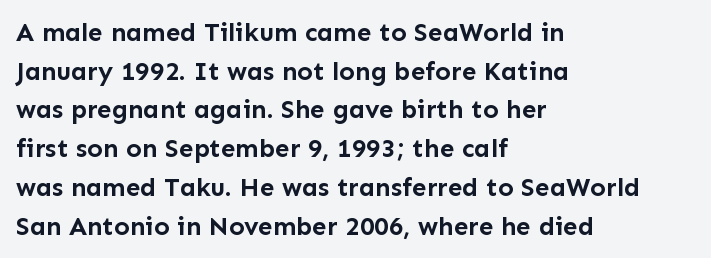
The image shows 26 px bold type, upright; set left-aligned, normal line spacing (1.49x), normal letter spacing, not underlined.
